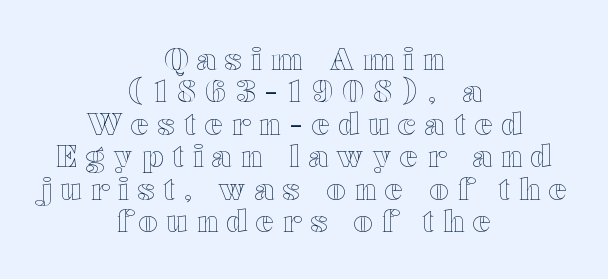
The image shows 30 px wide type, upright; set centered, tight line spacing (1.08x), unusually wide letter spacing (+0.3 em), not underlined; a medium x-height.
